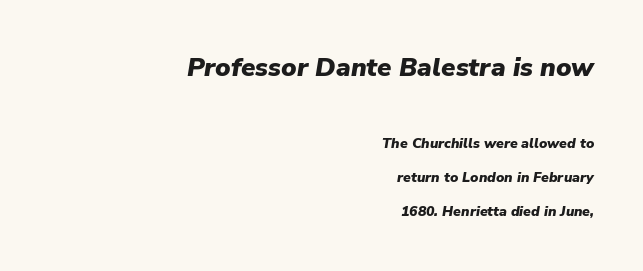
Top chunk: large. Bottom chunk: small. Descenders are the only things crossing below the line. A dark, heavy texture on the line: the type is bold. The face used here is rendered with its standard letterfit. The text carries the slant typical of an italic or oblique font.
